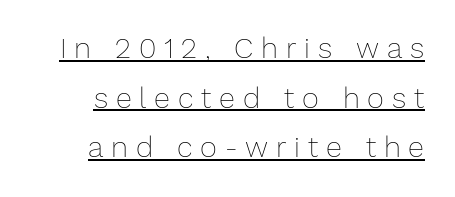
The letters look calm and open, with moderate or lighter stems. The type is letterspaced generously, with wide tracking. You can see a thin bar hugging the bottom of the glyphs. Notice how the stems are strictly vertical — no italics here. Character widths vary here, with narrow letters taking less room than wide ones.
